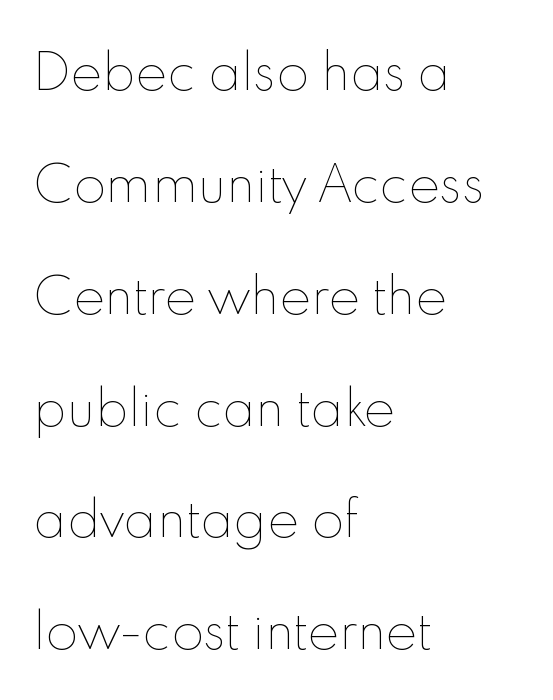
Q: Is the text bold? A: No.
Q: Is the text italic (slanted)? A: No, it is upright.
Q: Is the text underlined? A: No.
Q: How is the paragraph aligned? A: Left-aligned.
Q: Is the spacing between letters normal or unusually wide? A: Normal.
Q: Is the spacing between lines tight, normal or loose? A: Loose.
Q: Width (condensed, normal, or wide)? A: Normal.
Q: x-height? A: Small.
Q: Monospaced? A: No.
